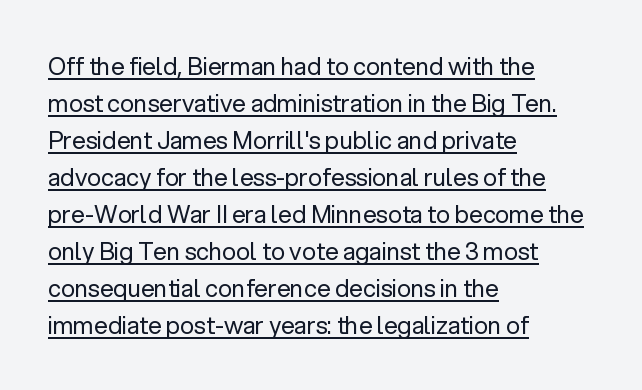
Q: Is the text bold? A: No.
Q: Is the text italic (slanted)? A: No, it is upright.
Q: Is the text underlined? A: Yes.
Q: How is the paragraph aligned? A: Left-aligned.
Q: Is the spacing between letters normal or unusually wide? A: Normal.
Q: Is the spacing between lines tight, normal or loose? A: Normal.
